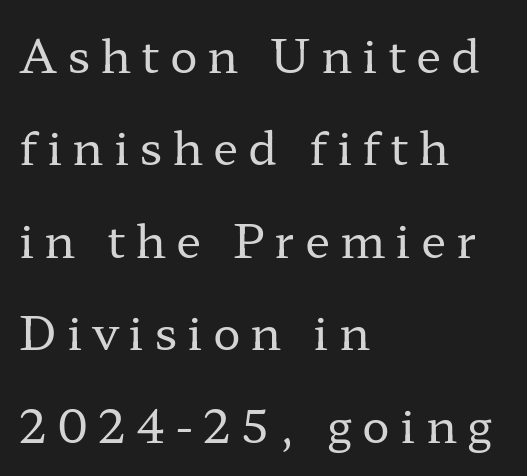
Q: Is the text bold? A: No.
Q: Is the text italic (slanted)? A: No, it is upright.
Q: Is the typeface a serif or a sans-serif typeface? A: Serif.
Q: Is the text underlined? A: No.
Q: How is the paragraph aligned? A: Left-aligned.
Q: Is the spacing between letters normal or unusually wide? A: Unusually wide.
Q: Is the spacing between lines tight, normal or loose? A: Loose.
Q: Width (condensed, normal, or wide)? A: Wide.
Q: Stroke contrast? A: Low.
Q: x-height? A: Medium.
Q: Monospaced? A: No.
